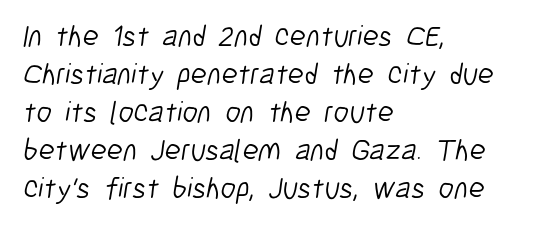
The image shows 30 px light, condensed sans-serif type; set left-aligned, normal line spacing (1.27x), normal letter spacing, not underlined; low stroke contrast and a medium x-height.
